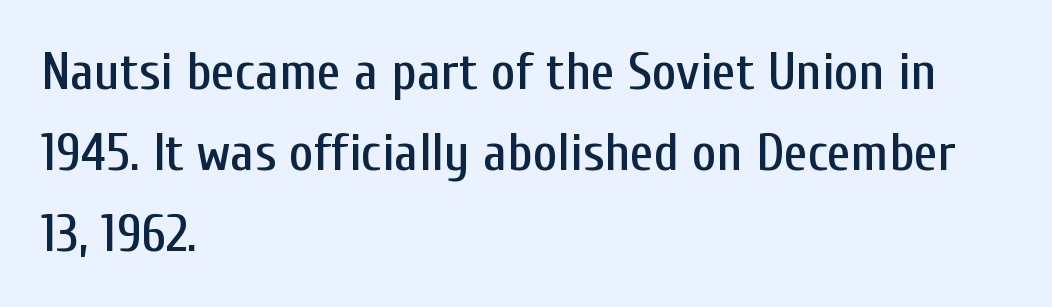
The image shows 53 px condensed sans-serif type, upright; set left-aligned, normal line spacing (1.53x), normal letter spacing, not underlined; low stroke contrast and a medium x-height.
